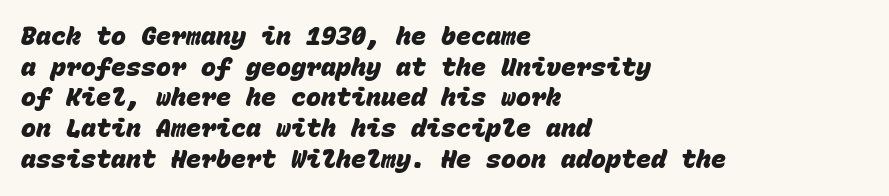
{"bold": "yes", "underline": "no", "align": "left", "line_spacing_ratio": 1.23, "letter_spacing": "normal", "letter_spacing_em": 0.0, "glyph_px": 25}
